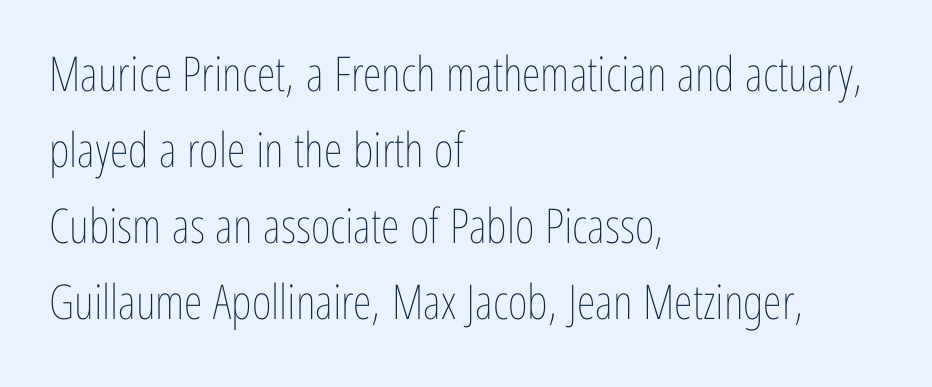
The image shows 48 px thin, condensed type, upright; set left-aligned, normal line spacing (1.58x), normal letter spacing, not underlined; low stroke contrast and a medium x-height.
